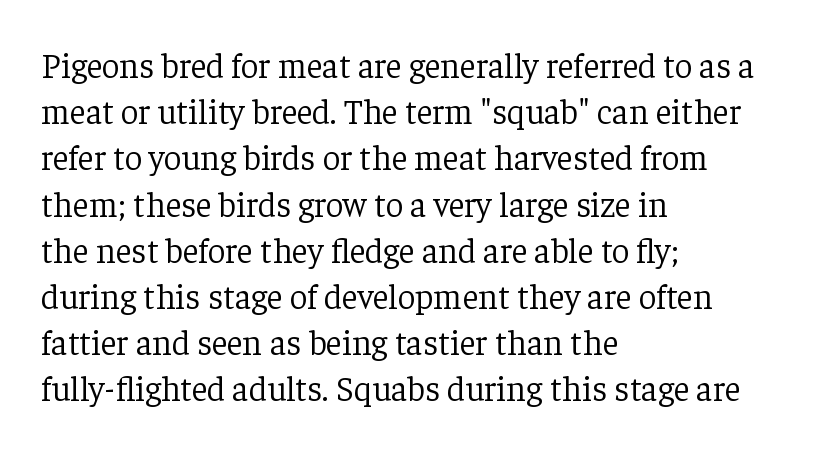
{"serif": "yes", "italic": "no", "bold": "no", "weight": "light", "width": "normal", "stroke_contrast": "low", "x_height": "medium", "monospaced": "no", "underline": "no", "align": "left", "line_spacing": "normal", "line_spacing_ratio": 1.32, "letter_spacing": "normal", "letter_spacing_em": 0.0, "glyph_px": 35}
